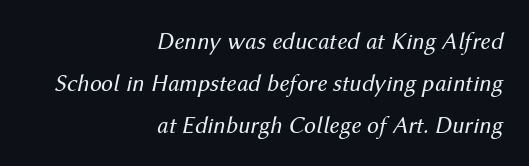
The image shows 24 px text type, italic (leaning right); set right-aligned, line spacing 1.75x, normal letter spacing, not underlined.
